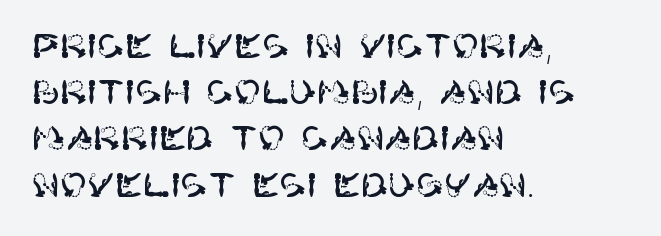
Nope, not italic — everything's standing straight. The baseline area is clear. You could call the tracking neutral — neither tight nor loose. Check where the strokes stop: nothing finishes them off — pure sans. Each new line begins a customary step beneath the previous one. Which margin do the lines hug? The left one — the right edge is uneven.
